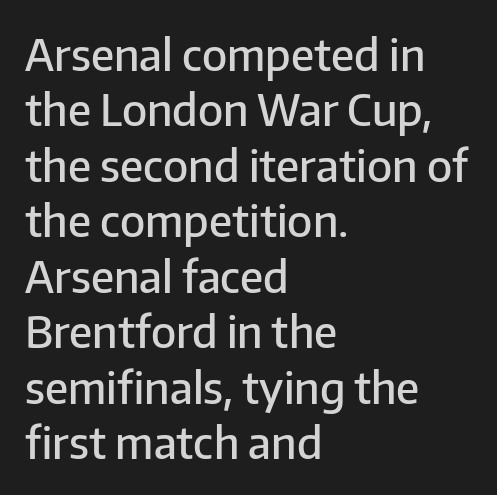
The image shows 44 px semibold sans-serif type, upright; set left-aligned, normal line spacing (1.26x), normal letter spacing, not underlined; low stroke contrast and a medium x-height.
